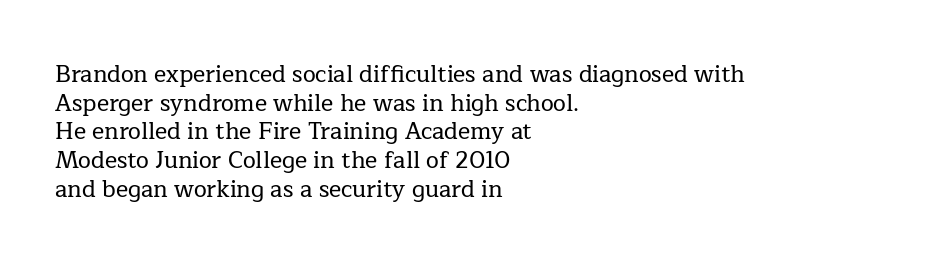
The image shows 23 px text type, upright; set left-aligned, normal line spacing (1.25x), normal letter spacing, not underlined.
